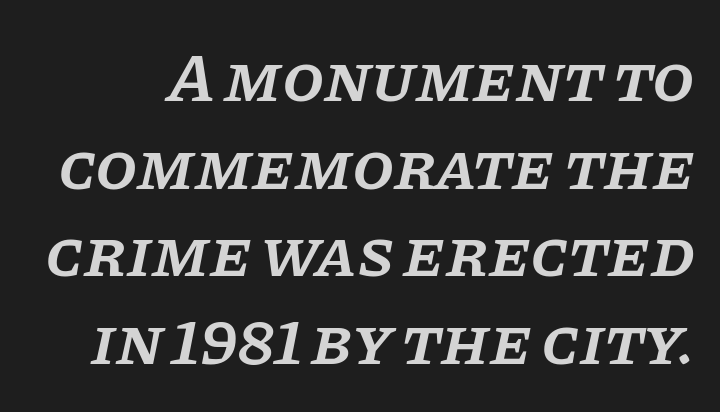
Q: Is the text bold? A: Semi-bold.
Q: Is the text italic (slanted)? A: Yes, it leans right by about 11 degrees.
Q: Is the typeface a serif or a sans-serif typeface? A: Serif.
Q: Is the text underlined? A: No.
Q: Is the spacing between letters normal or unusually wide? A: Normal.
Q: Is the spacing between lines tight, normal or loose? A: Normal.
Q: Width (condensed, normal, or wide)? A: Normal.
Q: Stroke contrast? A: Low.
Q: x-height? A: Large.
Q: Monospaced? A: No.
